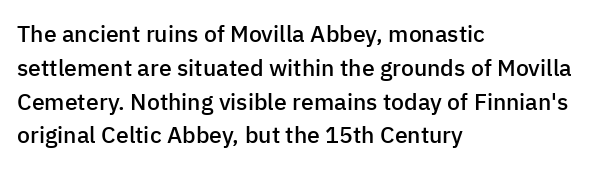
{"italic": "no", "bold": "semi", "underline": "no", "align": "left", "line_spacing": "normal", "line_spacing_ratio": 1.47, "letter_spacing": "normal", "letter_spacing_em": 0.0, "glyph_px": 23}
